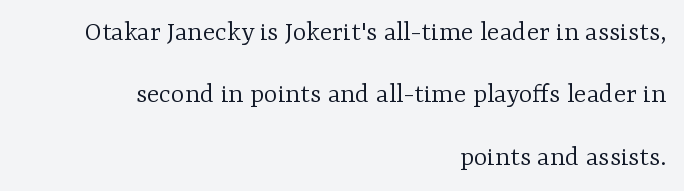
The image shows 29 px light serif type, upright; set right-aligned, loose line spacing (2.15x), normal letter spacing, not underlined; low stroke contrast and a medium x-height.
